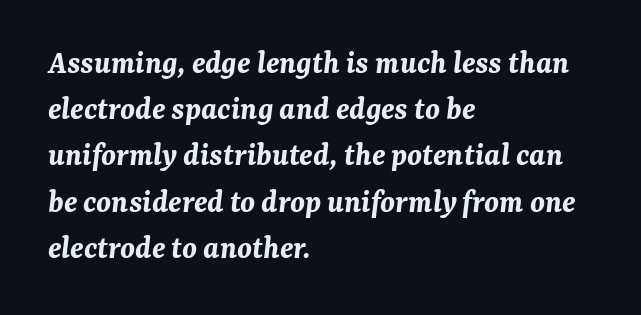
The image shows 33 px bold type, italic (leaning right); set left-aligned, normal line spacing (1.4x), normal letter spacing, not underlined; medium stroke contrast and a medium x-height.
